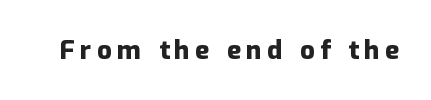
Heft: maximum for text — a bold. Letters rest on an invisible, unmarked baseline. The passage shown has open, widely tracked lettering throughout. Every character sits straight up, as roman type does.
